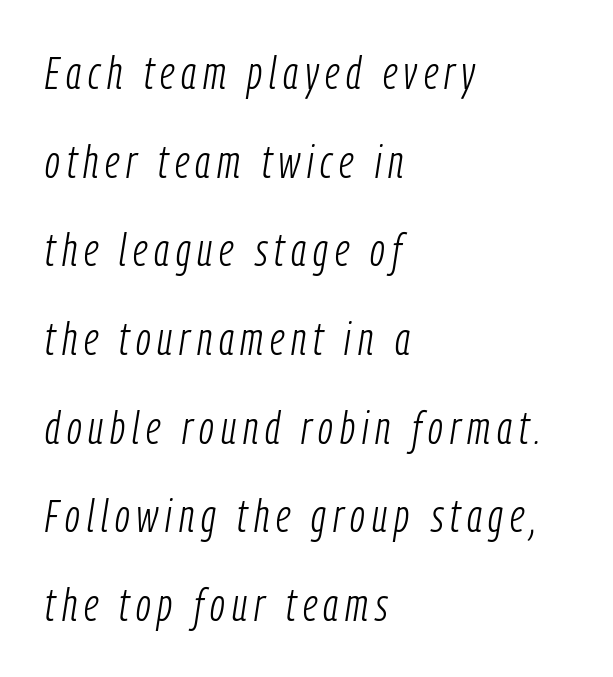
Slanted lettering throughout. The weight would be labelled regular, book, light, or lighter still. Every row of glyphs begins at an identical x-position on the left. Varying glyph widths throughout — classic text-font behaviour. The area under the type is left untouched.
